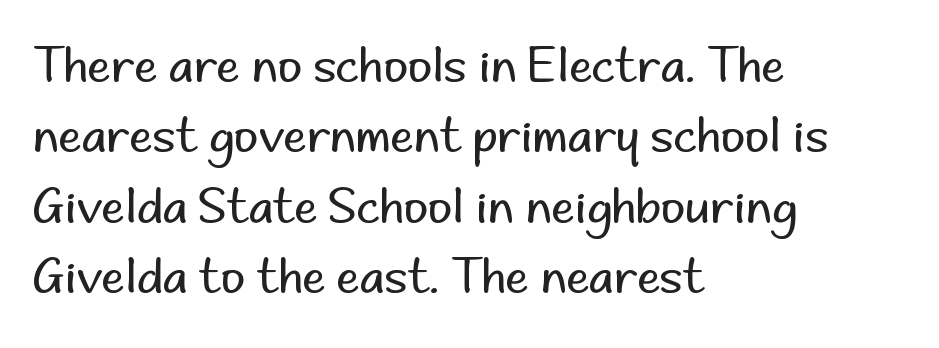
The image shows 47 px regular-weight sans-serif type, upright; set left-aligned, normal line spacing (1.5x), normal letter spacing, not underlined; low stroke contrast and a small x-height.
